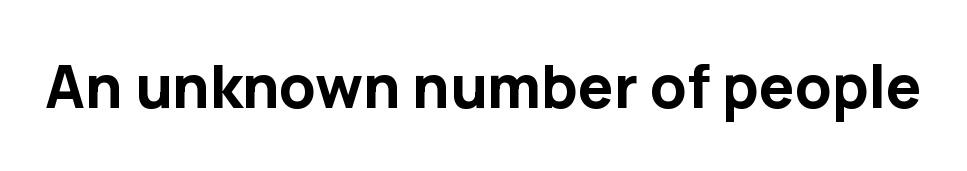
Q: Is the text bold? A: Yes.
Q: Is the text italic (slanted)? A: No, it is upright.
Q: Is the typeface a serif or a sans-serif typeface? A: Sans-serif.
Q: Is the text underlined? A: No.
Q: Is the spacing between letters normal or unusually wide? A: Normal.
Q: Width (condensed, normal, or wide)? A: Normal.
Q: Stroke contrast? A: Low.
Q: x-height? A: Medium.
Q: Monospaced? A: No.
